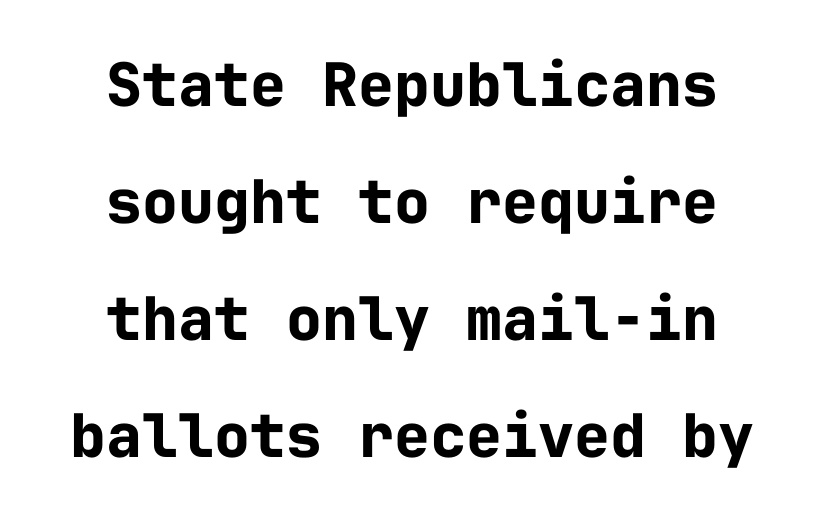
{"serif": "no", "italic": "no", "bold": "yes", "weight": "bold", "width": "normal", "stroke_contrast": "low", "x_height": "medium", "monospaced": "yes", "underline": "no", "align": "center", "line_spacing": "loose", "line_spacing_ratio": 1.95, "letter_spacing": "normal", "letter_spacing_em": 0.0, "glyph_px": 60}
